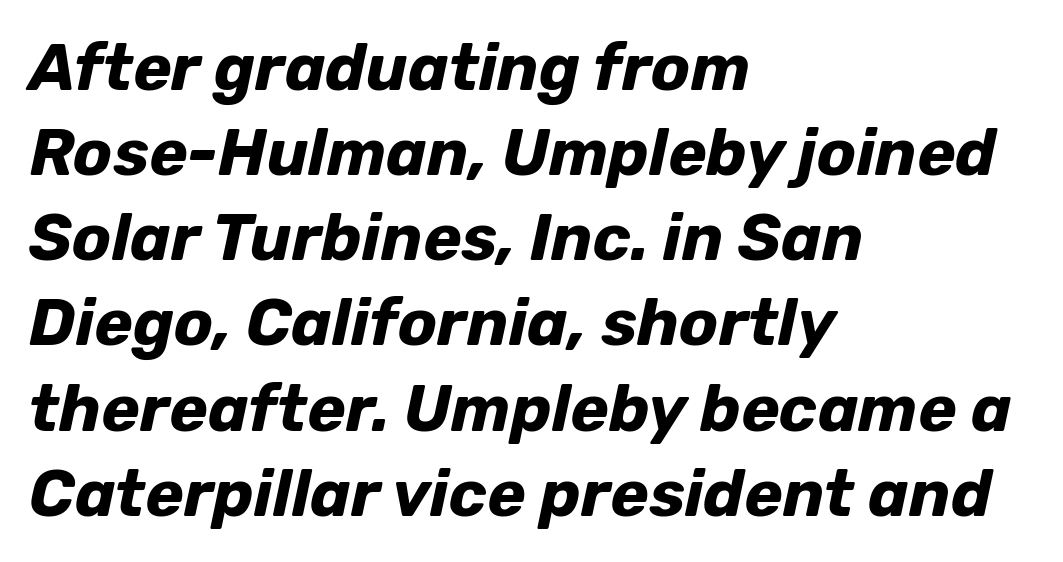
{"italic": "yes", "lean": "right", "slant_degrees": 12, "bold": "yes", "weight": "bold", "width": "normal", "stroke_contrast": "low", "x_height": "medium", "monospaced": "no", "underline": "no", "align": "left", "line_spacing": "normal", "line_spacing_ratio": 1.31, "letter_spacing": "normal", "letter_spacing_em": 0.0, "glyph_px": 65}
